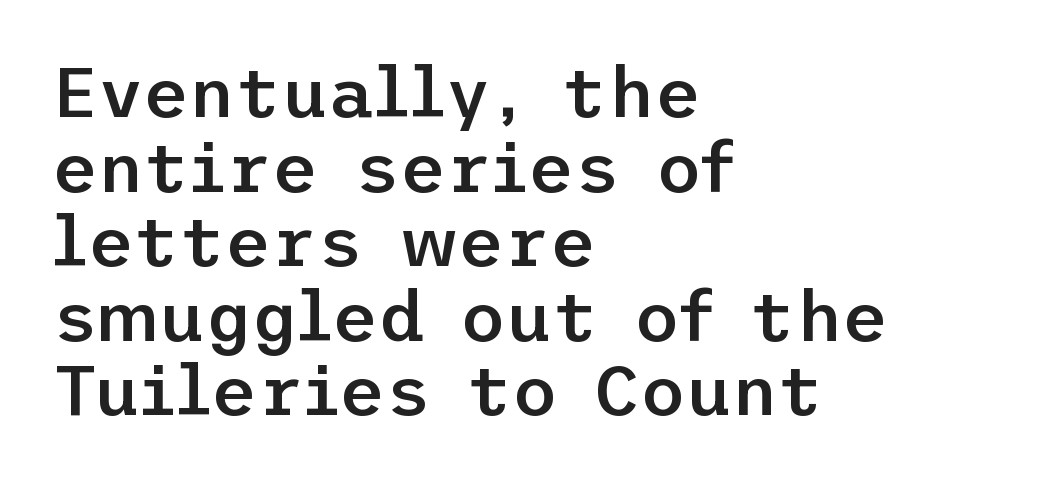
Q: Is the text bold? A: Semi-bold.
Q: Is the text italic (slanted)? A: No, it is upright.
Q: Is the typeface a serif or a sans-serif typeface? A: Sans-serif.
Q: Is the text underlined? A: No.
Q: How is the paragraph aligned? A: Left-aligned.
Q: Is the spacing between letters normal or unusually wide? A: Normal.
Q: Is the spacing between lines tight, normal or loose? A: Tight.
Q: Width (condensed, normal, or wide)? A: Normal.
Q: Stroke contrast? A: Low.
Q: x-height? A: Medium.
